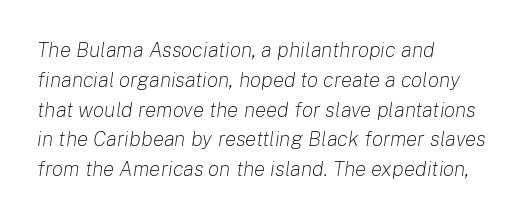
Q: Is the text bold? A: No.
Q: Is the text italic (slanted)? A: Yes, it leans right by about 8 degrees.
Q: Is the text underlined? A: No.
Q: How is the paragraph aligned? A: Left-aligned.
Q: Is the spacing between letters normal or unusually wide? A: Normal.
Q: Is the spacing between lines tight, normal or loose? A: Normal.
